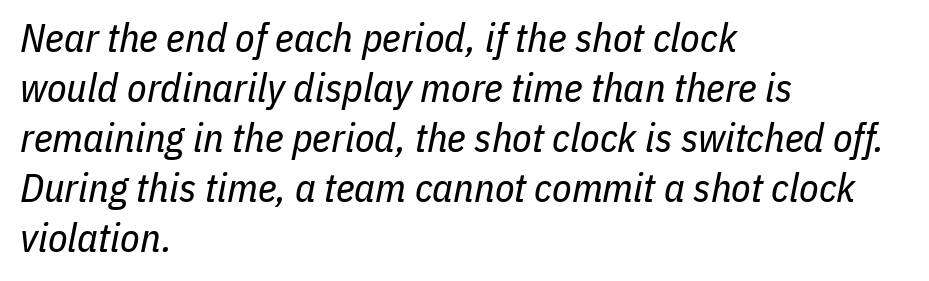
{"italic": "yes", "lean": "right", "slant_degrees": 11, "bold": "no", "weight": "regular", "width": "condensed", "stroke_contrast": "low", "x_height": "medium", "monospaced": "no", "underline": "no", "align": "left", "line_spacing": "normal", "line_spacing_ratio": 1.25, "letter_spacing": "normal", "letter_spacing_em": 0.0, "glyph_px": 40}
